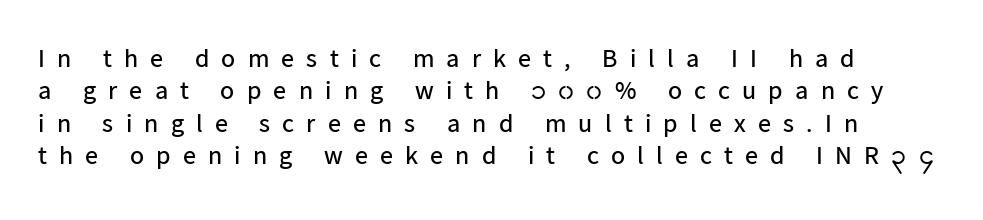
The leading is moderate, giving the passage an even texture. The tracking jumps out immediately: characters are airy and widely separated. Ascenders rise straight up at ninety degrees. This reads as an unemphasized weight, regular at the heaviest. Check under the words: just untouched page.
